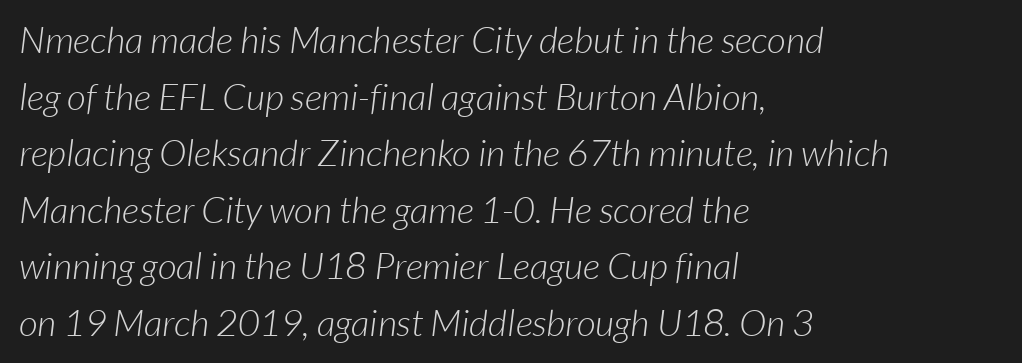
Q: Is the text bold? A: No.
Q: Is the typeface a serif or a sans-serif typeface? A: Sans-serif.
Q: Is the text underlined? A: No.
Q: How is the paragraph aligned? A: Left-aligned.
Q: Is the spacing between letters normal or unusually wide? A: Normal.
Q: Is the spacing between lines tight, normal or loose? A: Normal.
Q: Width (condensed, normal, or wide)? A: Normal.
Q: Stroke contrast? A: Low.
Q: x-height? A: Medium.
Q: Monospaced? A: No.
